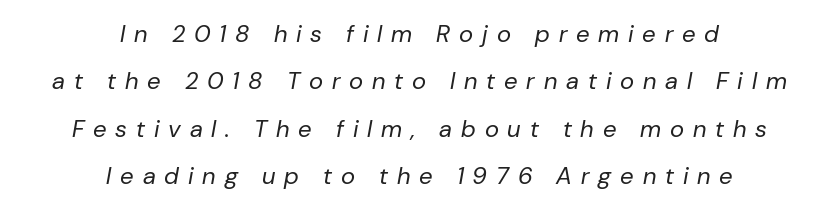
Q: Is the text bold? A: No.
Q: Is the text italic (slanted)? A: Yes, it leans right by about 10 degrees.
Q: Is the text underlined? A: No.
Q: How is the paragraph aligned? A: Centered.
Q: Is the spacing between letters normal or unusually wide? A: Unusually wide.
Q: Is the spacing between lines tight, normal or loose? A: Loose.
